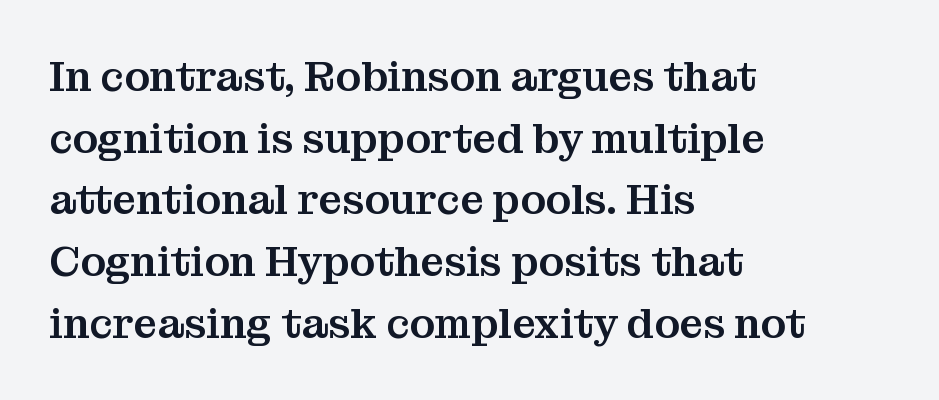
{"serif": "yes", "italic": "no", "width": "normal", "stroke_contrast": "medium", "x_height": "medium", "monospaced": "no", "underline": "no", "align": "left", "line_spacing": "normal", "line_spacing_ratio": 1.47, "letter_spacing": "normal", "letter_spacing_em": 0.0, "glyph_px": 42}
